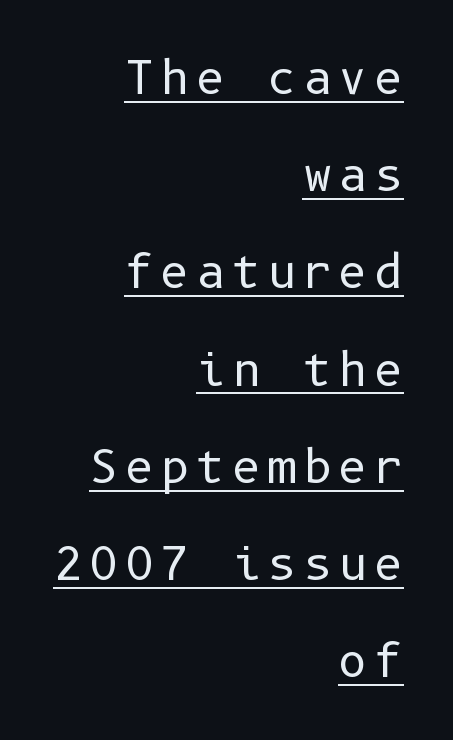
{"serif": "no", "italic": "no", "bold": "no", "weight": "regular", "width": "normal", "stroke_contrast": "low", "x_height": "medium", "underline": "yes", "align": "right", "line_spacing": "loose", "line_spacing_ratio": 2.16, "glyph_px": 45}
